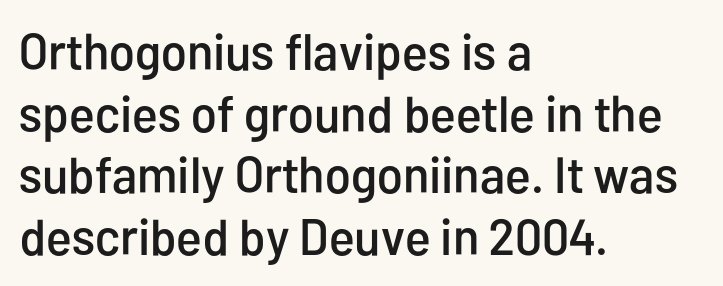
A student would call this left alignment; a typographer would say flush left, rag right. Stroke terminals: plain, sans-serif. The type is set solid horizontally, with unmodified tracking. The passage shown is typed in a proportional face where columns would drift. Check under the words: just untouched page. Nope, not italic — everything's standing straight.
